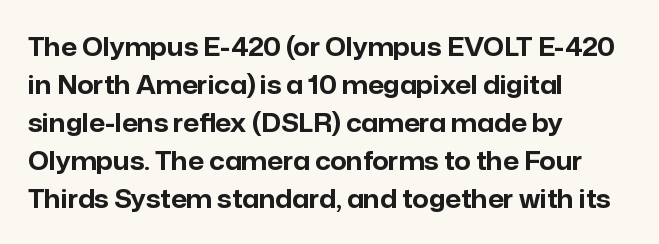
The image shows 25 px bold type, upright; set left-aligned, normal line spacing (1.52x), normal letter spacing, not underlined.
